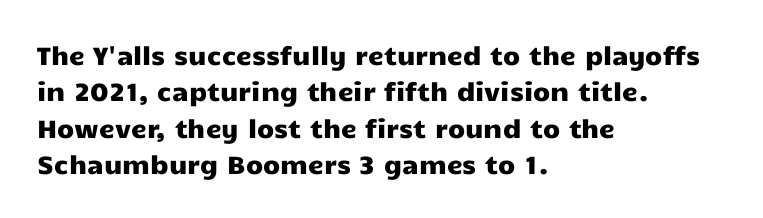
Plain, unruled lines of type. The type is set solid horizontally, with unmodified tracking. Tall strokes in this sample are plumb rather than angled. Regarding leading, the lines here are spaced in the standard way.
